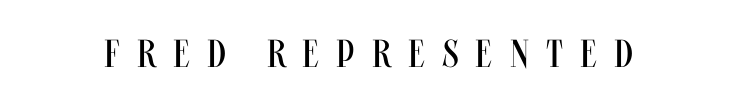
{"serif": "no", "italic": "no", "bold": "no", "weight": "regular", "width": "condensed", "stroke_contrast": "medium", "x_height": "large", "monospaced": "no", "underline": "no", "letter_spacing": "wide", "letter_spacing_em": 0.44, "glyph_px": 39}
